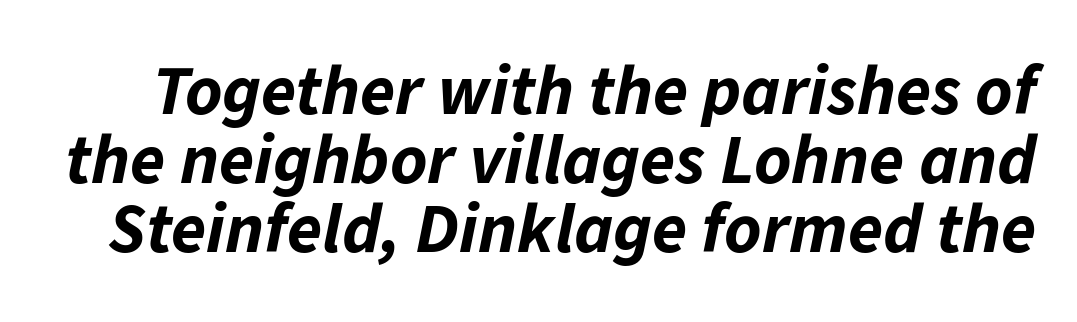
{"italic": "yes", "lean": "right", "slant_degrees": 11, "bold": "yes", "weight": "bold", "width": "normal", "stroke_contrast": "low", "x_height": "medium", "monospaced": "no", "underline": "no", "line_spacing": "tight", "line_spacing_ratio": 0.97, "letter_spacing": "normal", "letter_spacing_em": 0.0, "glyph_px": 71}
